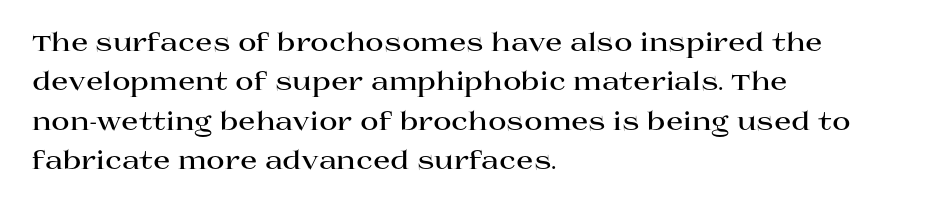
Q: Is the text bold? A: Yes.
Q: Is the text italic (slanted)? A: No, it is upright.
Q: Is the text underlined? A: No.
Q: How is the paragraph aligned? A: Left-aligned.
Q: Is the spacing between letters normal or unusually wide? A: Normal.
Q: Is the spacing between lines tight, normal or loose? A: Normal.
